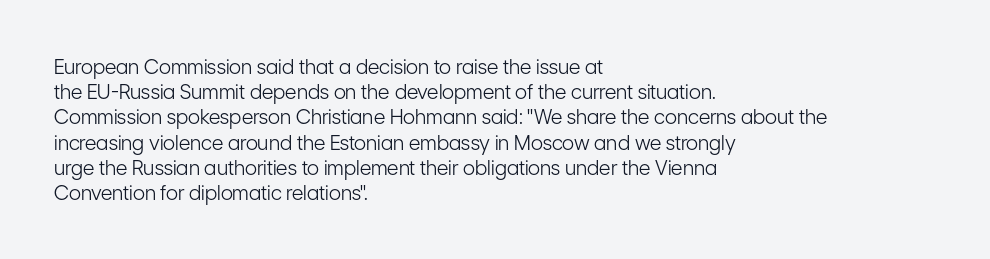
{"italic": "no", "bold": "no", "underline": "no", "align": "left", "line_spacing": "normal", "line_spacing_ratio": 1.26, "letter_spacing": "normal", "letter_spacing_em": 0.0, "glyph_px": 20}
